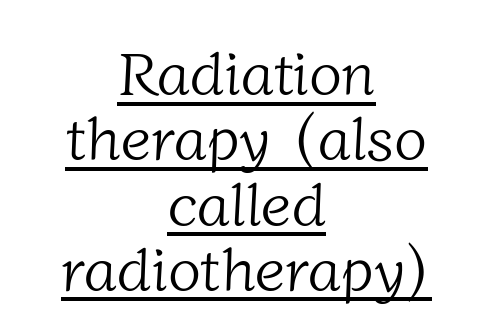
The image shows 61 px light serif type; set centered, tight line spacing (1.07x), normal letter spacing, underlined; low stroke contrast and a medium x-height.
